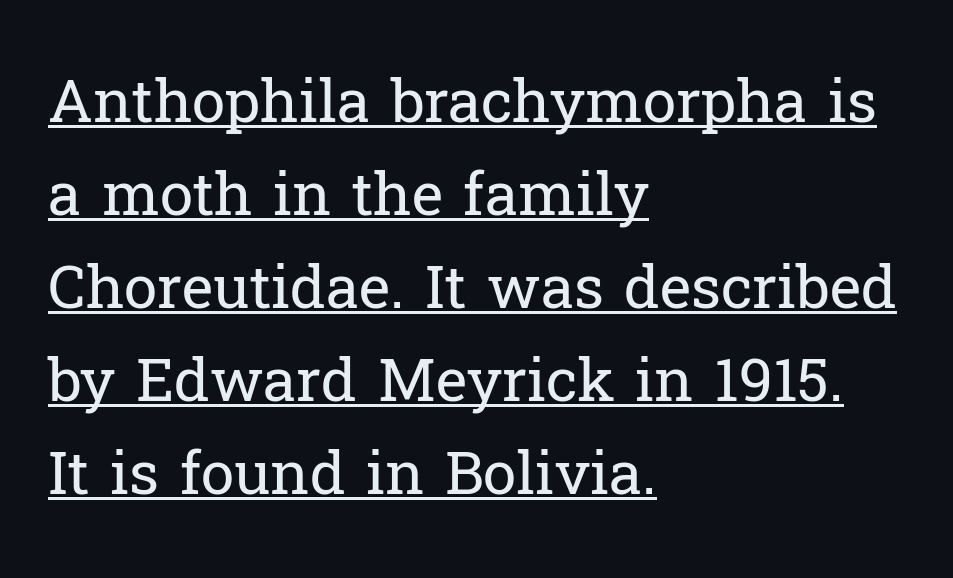
Q: Is the text bold? A: No.
Q: Is the text italic (slanted)? A: No, it is upright.
Q: Is the typeface a serif or a sans-serif typeface? A: Serif.
Q: Is the text underlined? A: Yes.
Q: How is the paragraph aligned? A: Left-aligned.
Q: Is the spacing between letters normal or unusually wide? A: Normal.
Q: Is the spacing between lines tight, normal or loose? A: Normal.
Q: Width (condensed, normal, or wide)? A: Normal.
Q: Stroke contrast? A: Low.
Q: x-height? A: Medium.
Q: Monospaced? A: No.
